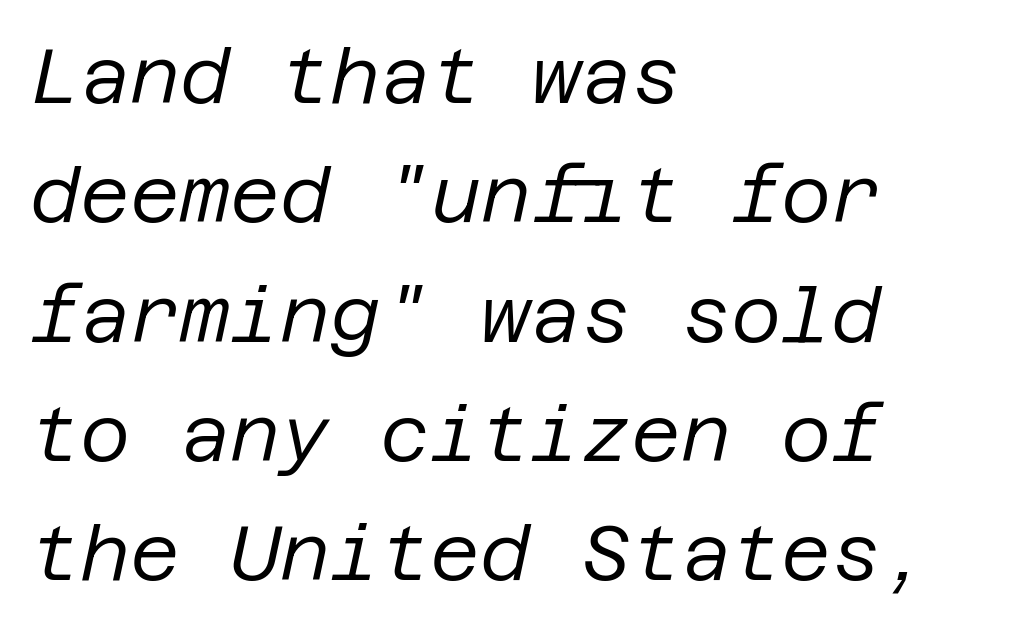
Q: Is the text bold? A: No.
Q: Is the text italic (slanted)? A: Yes, it leans right by about 12 degrees.
Q: Is the text underlined? A: No.
Q: How is the paragraph aligned? A: Left-aligned.
Q: Is the spacing between letters normal or unusually wide? A: Normal.
Q: Is the spacing between lines tight, normal or loose? A: Normal.
Q: Width (condensed, normal, or wide)? A: Normal.
Q: Stroke contrast? A: Low.
Q: x-height? A: Large.
